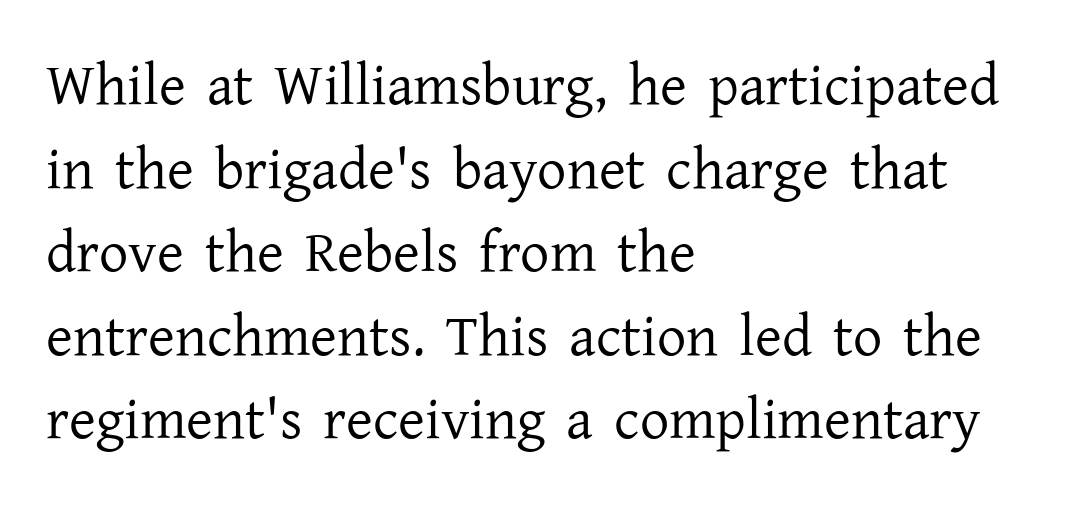
The image shows 58 px regular-weight serif type, upright; set left-aligned, normal line spacing (1.44x), normal letter spacing, not underlined; low stroke contrast and a medium x-height.
